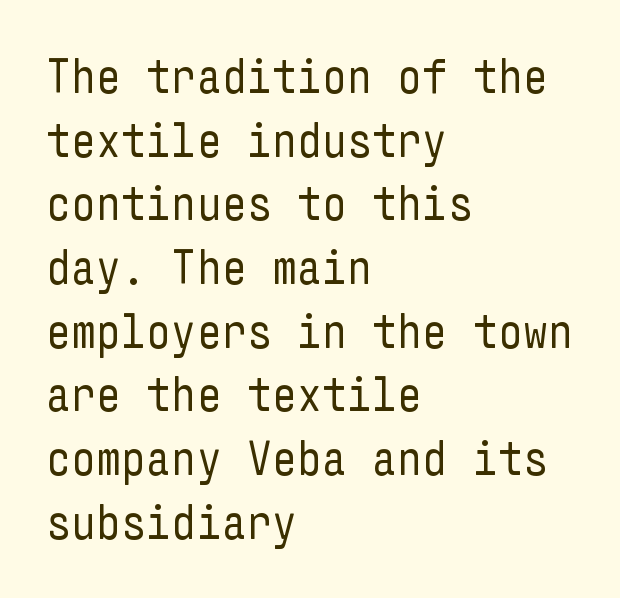
The line texture is even and compact thanks to regular tracking. A typesetter would call this leading conventional body-copy spacing. A clean baseline with only descenders dipping below it. What kind of face is this? One without serifs — a sans. The letterforms sit at book weight or below.
